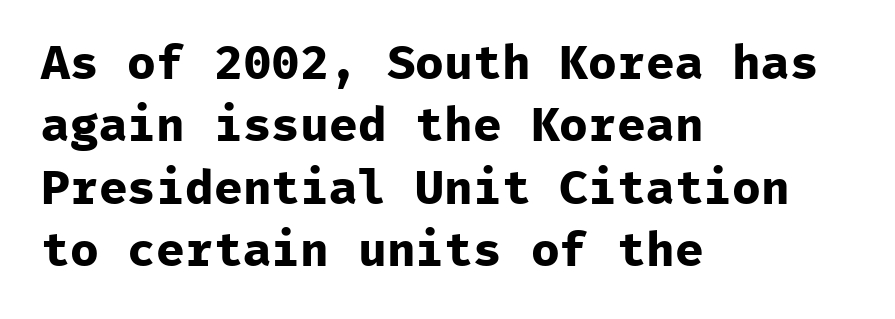
Bare-footed words on every line. The rendering shows plain stroke endings on the letterforms — a sans-serif design. If you drew a line through each stem, it would be perfectly vertical. Reading down the column, the eye jumps a familiar distance to each next line. The rendering uses a bold face; every stroke is thick and dark. Line starts are locked; line ends wander.
